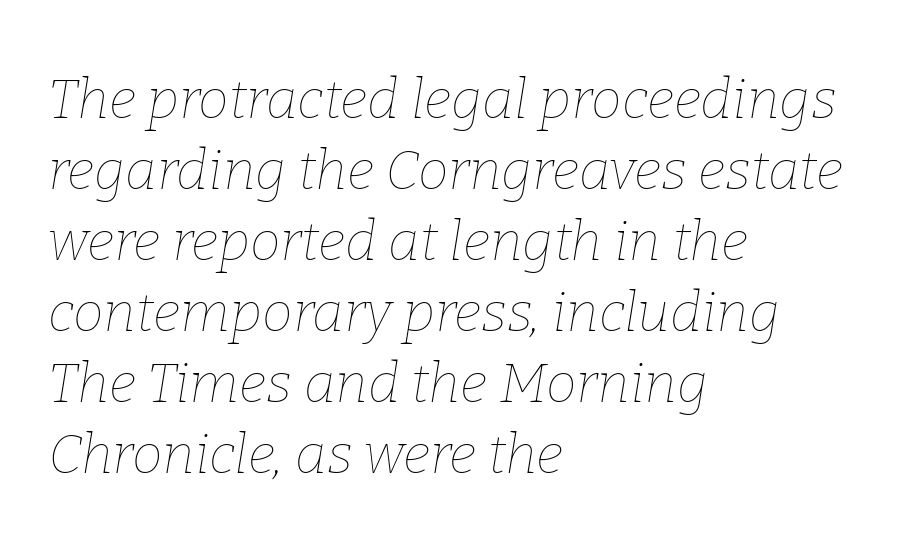
{"italic": "yes", "lean": "right", "slant_degrees": 9, "bold": "no", "weight": "thin", "width": "normal", "stroke_contrast": "low", "x_height": "medium", "monospaced": "no", "underline": "no", "align": "left", "line_spacing": "normal", "line_spacing_ratio": 1.29, "letter_spacing": "normal", "letter_spacing_em": 0.0, "glyph_px": 55}
